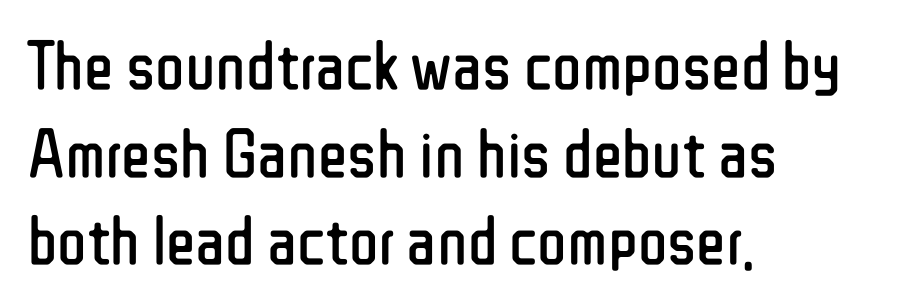
Do the characters align in a grid? No, the font is proportional. Vertical stems look standard width or narrower in stroke. Type without underlining. The typography opts for an upright posture over an oblique one.
